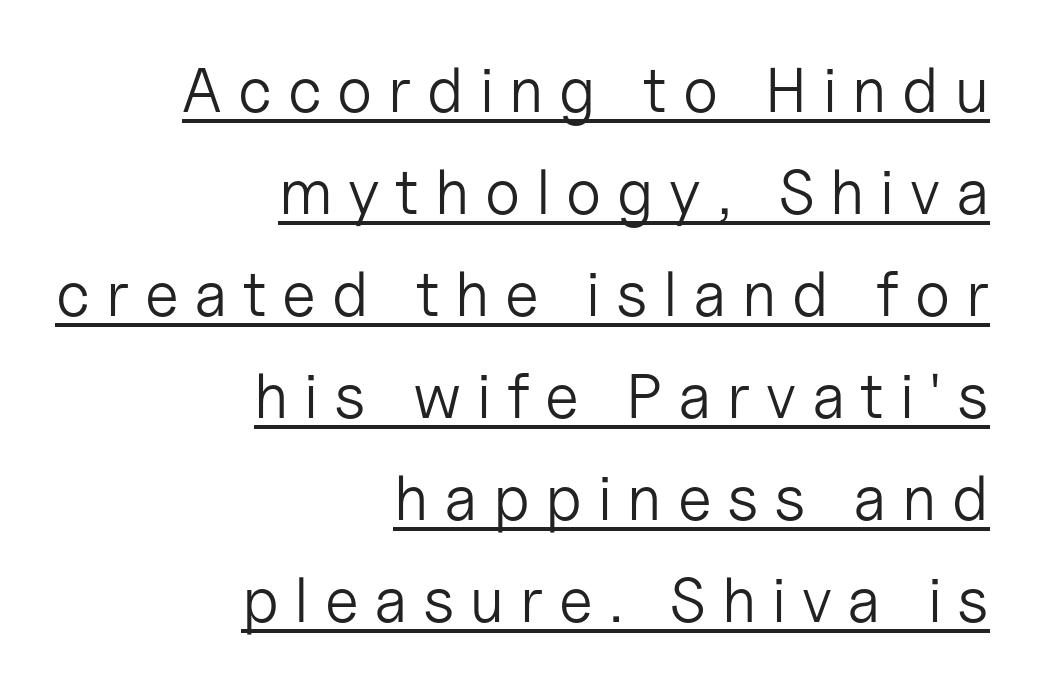
{"serif": "no", "italic": "no", "bold": "no", "weight": "light", "width": "normal", "stroke_contrast": "low", "x_height": "medium", "monospaced": "no", "underline": "yes", "align": "right", "line_spacing": "normal", "line_spacing_ratio": 1.62, "letter_spacing": "wide", "letter_spacing_em": 0.25, "glyph_px": 63}
